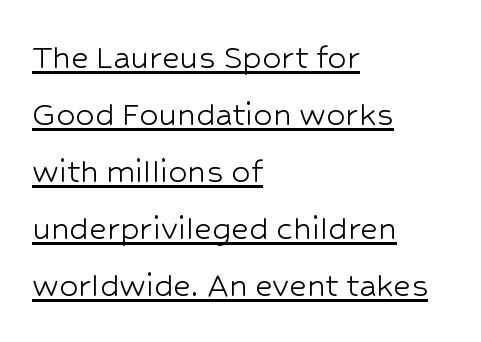
{"serif": "no", "italic": "no", "bold": "no", "weight": "light", "width": "normal", "stroke_contrast": "low", "x_height": "medium", "monospaced": "no", "underline": "yes", "align": "left", "line_spacing": "normal", "line_spacing_ratio": 1.5, "letter_spacing": "normal", "letter_spacing_em": 0.0, "glyph_px": 38}
